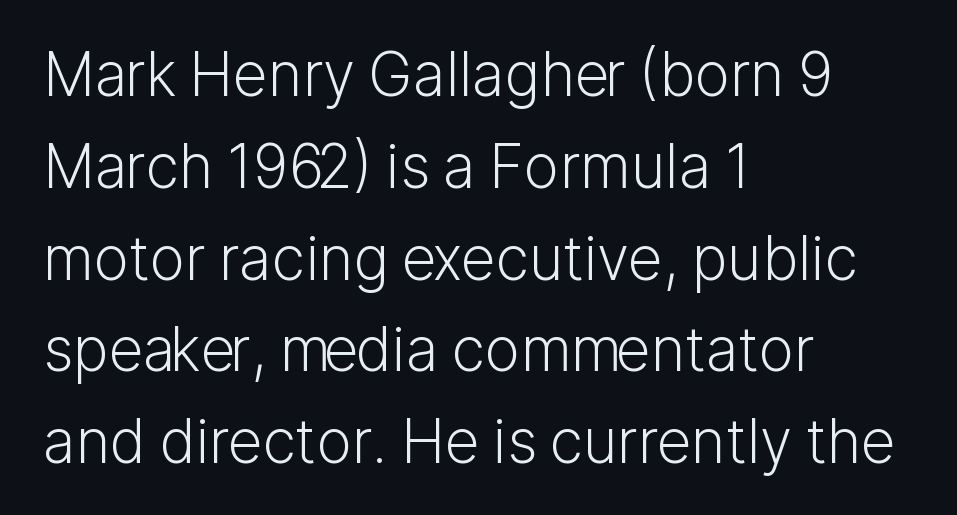
Q: Is the text bold? A: No.
Q: Is the text italic (slanted)? A: No, it is upright.
Q: Is the typeface a serif or a sans-serif typeface? A: Sans-serif.
Q: Is the text underlined? A: No.
Q: How is the paragraph aligned? A: Left-aligned.
Q: Is the spacing between letters normal or unusually wide? A: Normal.
Q: Is the spacing between lines tight, normal or loose? A: Normal.
Q: Width (condensed, normal, or wide)? A: Normal.
Q: Stroke contrast? A: Low.
Q: x-height? A: Medium.
Q: Monospaced? A: No.
